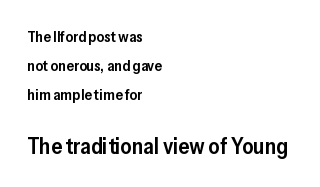
Q: Is the text bold? A: Semi-bold.
Q: Is the text italic (slanted)? A: No, it is upright.
Q: Is the text underlined? A: No.
Q: How is the paragraph aligned? A: Left-aligned.
Q: Is the spacing between letters normal or unusually wide? A: Normal.
Q: Is the spacing between lines tight, normal or loose? A: Loose.
Q: Which block of text is set in a larger size, the first (top) or the second (bottom)? A: The second (bottom) one.
